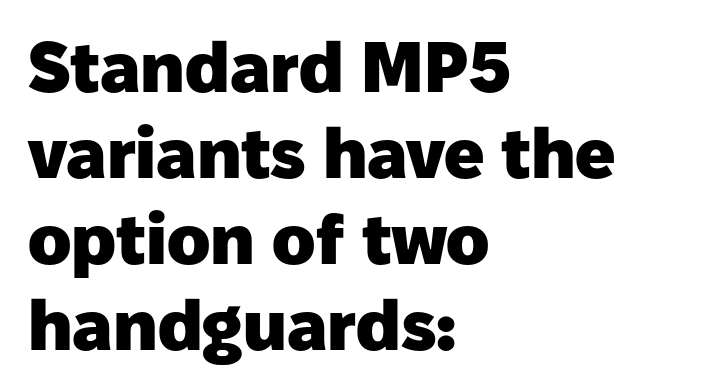
Reading down the block, your eye returns to a fixed left position each line. Caption: bold face, heavy strokes. Nothing sits at the stroke ends, so this counts as sans-serif. The passage shown is typed in a proportional face where columns would drift. The letters stand straight up with perfectly vertical stems. You could call the tracking neutral — neither tight nor loose.
